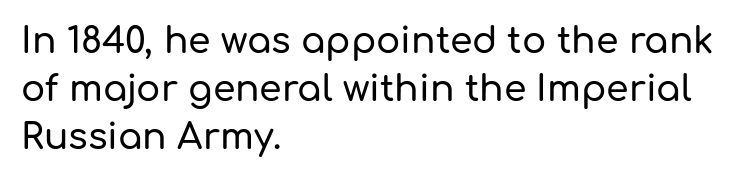
Just letters on the line, the space beneath them empty. This is roman type, the default non-slanted kind. Looks like regular typesetting: each glyph gets only the width it needs. Short note: letters normally spaced. This sample is left-justified, so line endings fall wherever the words run out. Vertical spacing — default.
